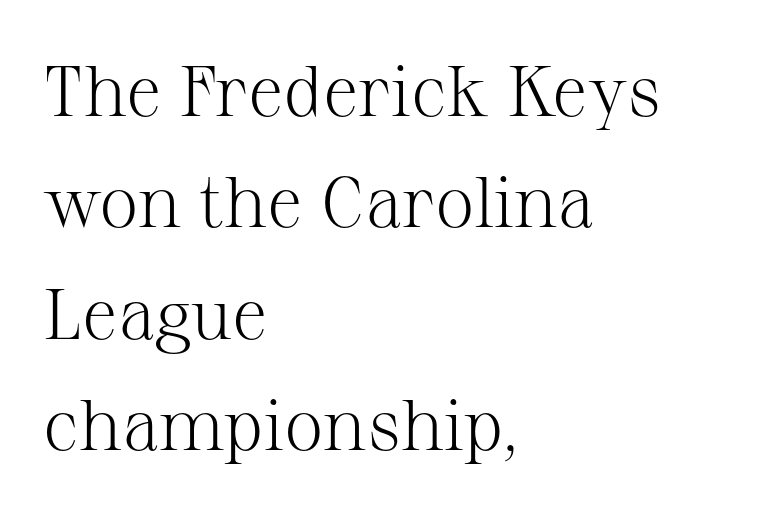
Q: Is the text bold? A: No.
Q: Is the text italic (slanted)? A: No, it is upright.
Q: Is the typeface a serif or a sans-serif typeface? A: Serif.
Q: Is the text underlined? A: No.
Q: How is the paragraph aligned? A: Left-aligned.
Q: Is the spacing between letters normal or unusually wide? A: Normal.
Q: Is the spacing between lines tight, normal or loose? A: Normal.
Q: Width (condensed, normal, or wide)? A: Normal.
Q: Stroke contrast? A: Medium.
Q: x-height? A: Medium.
Q: Monospaced? A: No.
